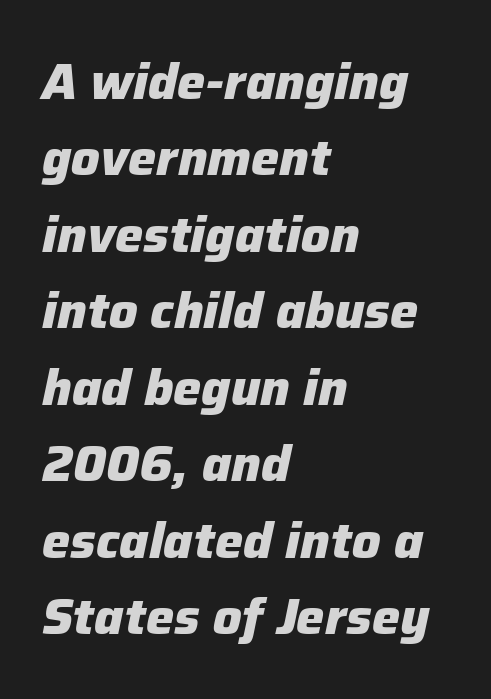
{"italic": "yes", "lean": "right", "slant_degrees": 12, "bold": "yes", "weight": "heavy", "width": "normal", "stroke_contrast": "low", "x_height": "medium", "monospaced": "no", "underline": "no", "align": "left", "line_spacing": "normal", "line_spacing_ratio": 1.53, "letter_spacing": "normal", "letter_spacing_em": 0.0, "glyph_px": 50}
